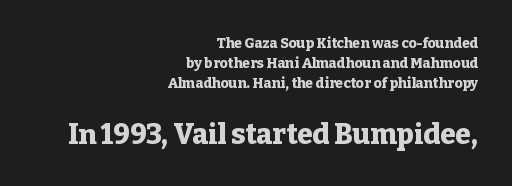
Q: Is the text bold? A: Yes.
Q: Is the text italic (slanted)? A: No, it is upright.
Q: Is the typeface a serif or a sans-serif typeface? A: Serif.
Q: Is the text underlined? A: No.
Q: How is the paragraph aligned? A: Right-aligned.
Q: Is the spacing between letters normal or unusually wide? A: Normal.
Q: Is the spacing between lines tight, normal or loose? A: Normal.
Q: Which block of text is set in a larger size, the first (top) or the second (bottom)? A: The second (bottom) one.
Q: Width (condensed, normal, or wide)? A: Normal.
Q: Stroke contrast? A: Low.
Q: x-height? A: Medium.
Q: Monospaced? A: No.
